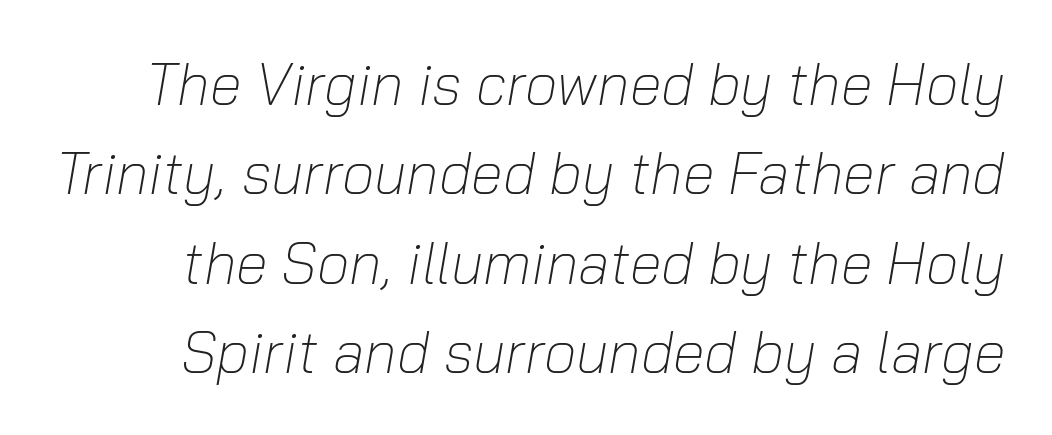
{"italic": "yes", "lean": "right", "slant_degrees": 10, "bold": "no", "weight": "light", "width": "normal", "stroke_contrast": "low", "x_height": "medium", "monospaced": "no", "underline": "no", "line_spacing": "normal", "line_spacing_ratio": 1.54, "letter_spacing": "normal", "letter_spacing_em": 0.0, "glyph_px": 58}
